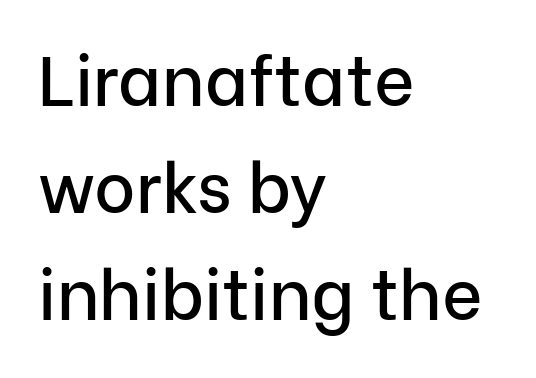
{"serif": "no", "italic": "no", "width": "normal", "stroke_contrast": "low", "x_height": "medium", "monospaced": "no", "underline": "no", "align": "left", "line_spacing": "normal", "line_spacing_ratio": 1.53, "letter_spacing": "normal", "letter_spacing_em": 0.0, "glyph_px": 70}
